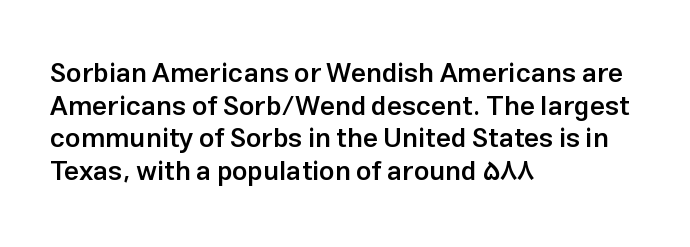
The image shows 27 px text type, upright; set left-aligned, line spacing 1.21x, normal letter spacing, not underlined.
